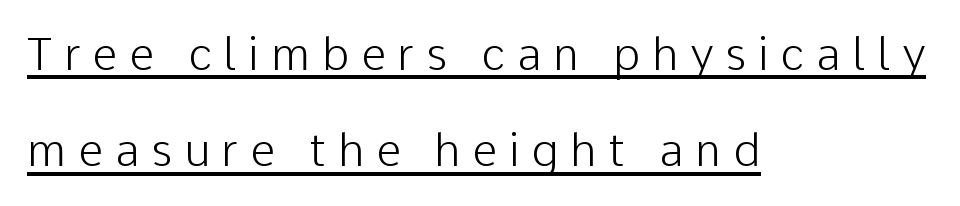
This sample uses expanded letter spacing, leaving extra air between glyphs. The face used here is proportionally spaced, like ordinary book or web type. The paragraph has a hard left edge and a soft right edge. Is there any slant? The stems are plumb. Is there much room between lines? Yes — plenty of vertical air separates them. Somebody hit Ctrl+U on this one — the words are underlined.
